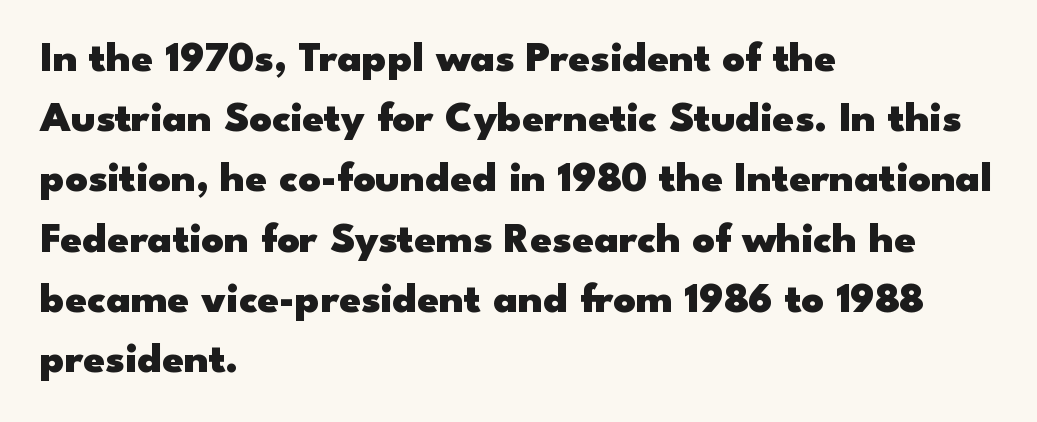
The image shows 43 px heavy, wide sans-serif type, upright; set left-aligned, normal line spacing (1.4x), normal letter spacing, not underlined; low stroke contrast and a small x-height.
